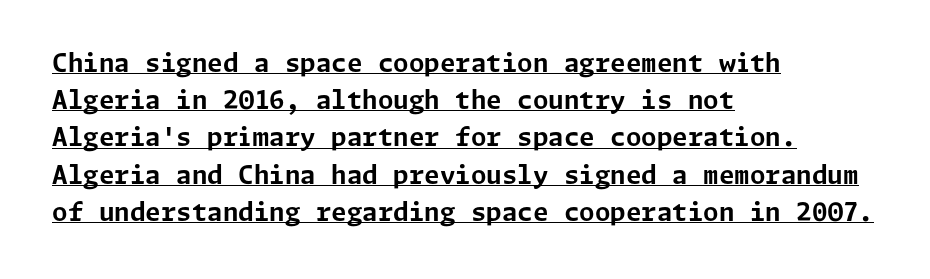
{"italic": "no", "bold": "yes", "underline": "yes", "align": "left", "line_spacing": "normal", "line_spacing_ratio": 1.49, "letter_spacing": "normal", "letter_spacing_em": 0.0, "glyph_px": 25}
